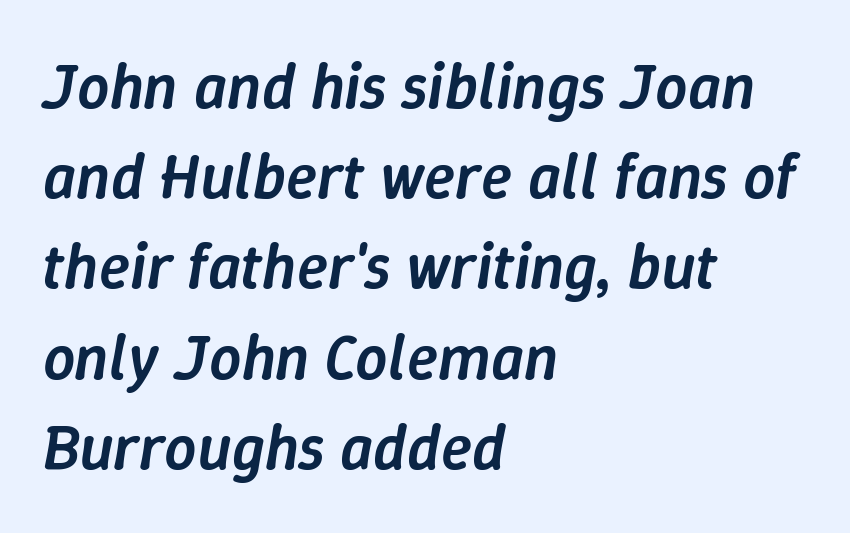
{"italic": "yes", "lean": "right", "slant_degrees": 9, "bold": "semi", "weight": "semibold", "width": "normal", "stroke_contrast": "low", "x_height": "medium", "monospaced": "no", "underline": "no", "align": "left", "line_spacing": "normal", "line_spacing_ratio": 1.41, "letter_spacing": "normal", "letter_spacing_em": 0.0, "glyph_px": 64}
